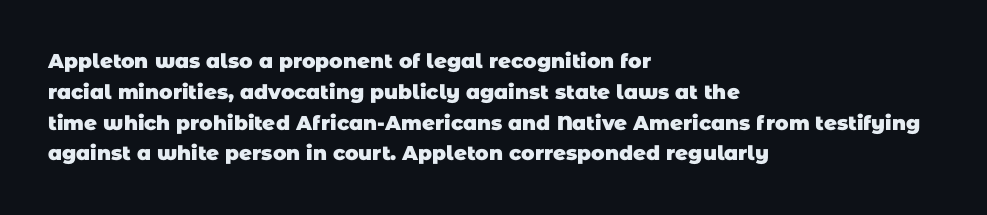
{"bold": "yes", "underline": "no", "align": "left", "line_spacing": "normal", "line_spacing_ratio": 1.54, "letter_spacing": "normal", "letter_spacing_em": 0.0, "glyph_px": 20}
